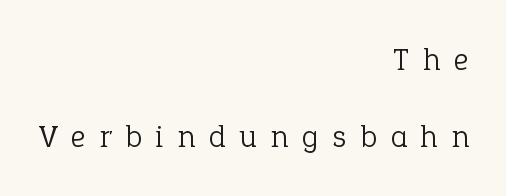
{"serif": "yes", "italic": "no", "bold": "no", "weight": "light", "width": "normal", "stroke_contrast": "low", "x_height": "medium", "monospaced": "no", "underline": "no", "align": "right", "line_spacing": "loose", "line_spacing_ratio": 2.42, "letter_spacing": "wide", "letter_spacing_em": 0.45, "glyph_px": 32}
